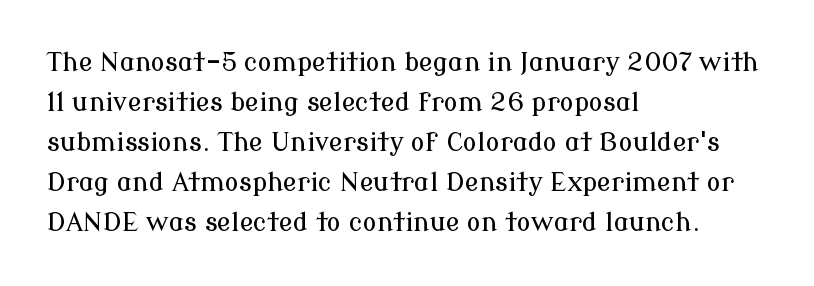
Q: Is the text italic (slanted)? A: No, it is upright.
Q: Is the text underlined? A: No.
Q: How is the paragraph aligned? A: Left-aligned.
Q: Is the spacing between letters normal or unusually wide? A: Normal.
Q: Is the spacing between lines tight, normal or loose? A: Normal.
